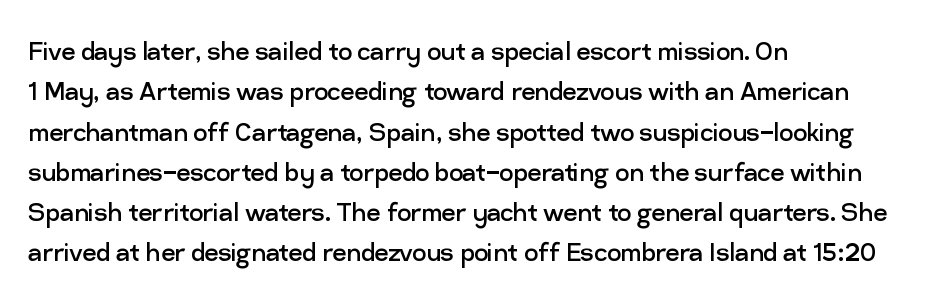
{"serif": "no", "italic": "no", "bold": "no", "weight": "regular", "width": "normal", "stroke_contrast": "low", "x_height": "medium", "monospaced": "no", "underline": "no", "align": "left", "line_spacing": "normal", "line_spacing_ratio": 1.3, "letter_spacing": "normal", "letter_spacing_em": 0.0, "glyph_px": 31}
